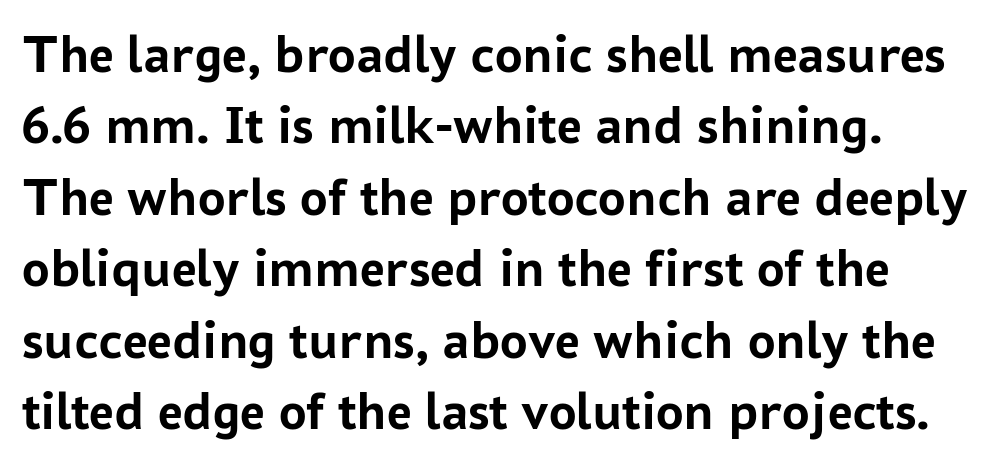
{"serif": "no", "italic": "no", "bold": "yes", "weight": "semibold", "width": "normal", "stroke_contrast": "low", "x_height": "medium", "monospaced": "no", "underline": "no", "align": "left", "line_spacing": "normal", "line_spacing_ratio": 1.3, "letter_spacing": "normal", "letter_spacing_em": 0.0, "glyph_px": 55}
